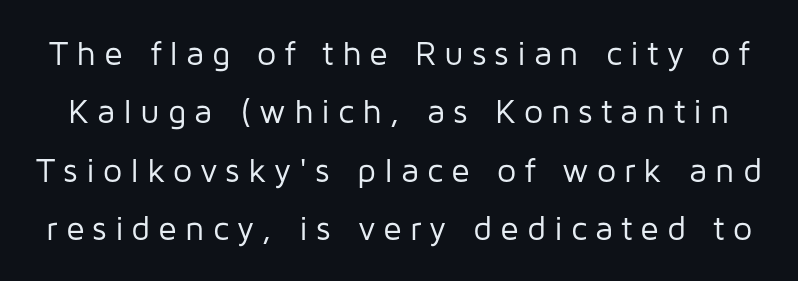
{"serif": "no", "italic": "no", "bold": "no", "weight": "regular", "width": "normal", "stroke_contrast": "low", "x_height": "medium", "monospaced": "no", "underline": "no", "line_spacing_ratio": 1.72, "letter_spacing": "wide", "letter_spacing_em": 0.23, "glyph_px": 34}
